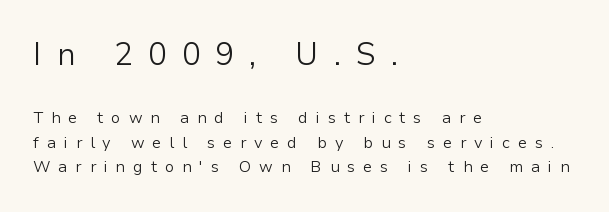
The image shows 31 px light sans-serif type, upright; set left-aligned, normal line spacing (1.55x), unusually wide letter spacing (+0.49 em), not underlined; the first (top) block is 1.94x larger; low stroke contrast and a medium x-height.
